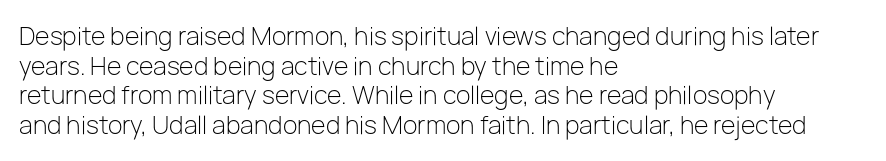
{"italic": "no", "bold": "no", "underline": "no", "align": "left", "line_spacing_ratio": 1.23, "letter_spacing": "normal", "letter_spacing_em": 0.0, "glyph_px": 24}
